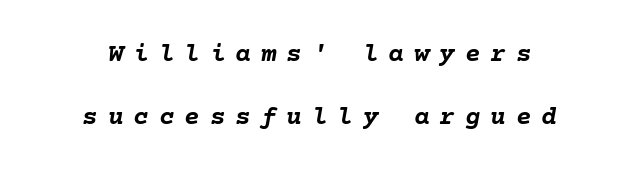
Slant detected: the letters are inclined. The passage shown has open, widely tracked lettering throughout. Does the copy run flush right? No — it is centered line by line. Has an underline been added? It has not.
